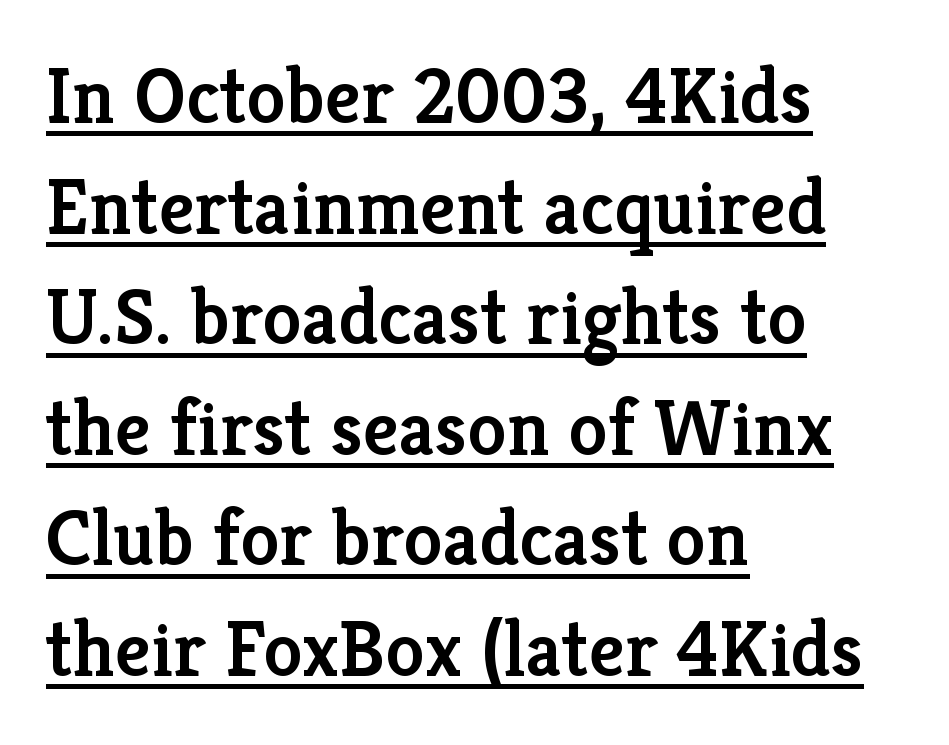
Q: Is the text bold? A: Semi-bold.
Q: Is the text italic (slanted)? A: No, it is upright.
Q: Is the typeface a serif or a sans-serif typeface? A: Serif.
Q: Is the text underlined? A: Yes.
Q: How is the paragraph aligned? A: Left-aligned.
Q: Is the spacing between letters normal or unusually wide? A: Normal.
Q: Is the spacing between lines tight, normal or loose? A: Normal.
Q: Width (condensed, normal, or wide)? A: Normal.
Q: Stroke contrast? A: Low.
Q: x-height? A: Medium.
Q: Monospaced? A: No.
